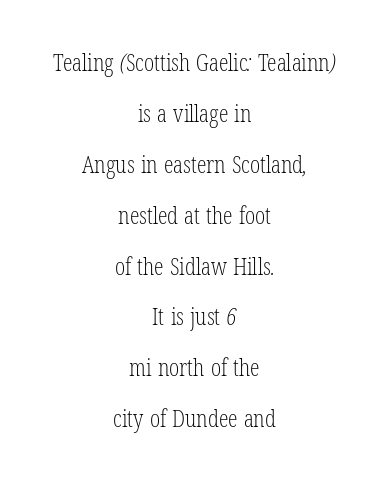
Q: Is the text bold? A: No.
Q: Is the text underlined? A: No.
Q: How is the paragraph aligned? A: Centered.
Q: Is the spacing between letters normal or unusually wide? A: Normal.
Q: Is the spacing between lines tight, normal or loose? A: Loose.
